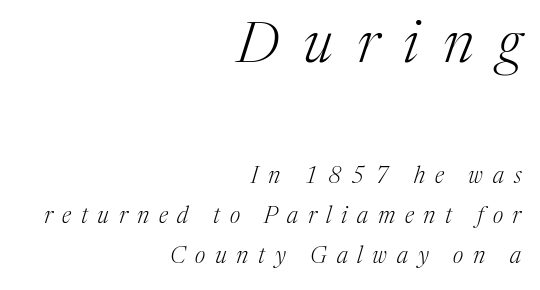
Serif or sans? Serif — the stroke terminals have little feet. If you drew a line through each stem, it would be angled. Compare the two chunks: the upper has the greater cap height. The typeface has the unassuming heft of standard copy or less. The words here are not underlined. Looks like regular typesetting: each glyph gets only the width it needs.
